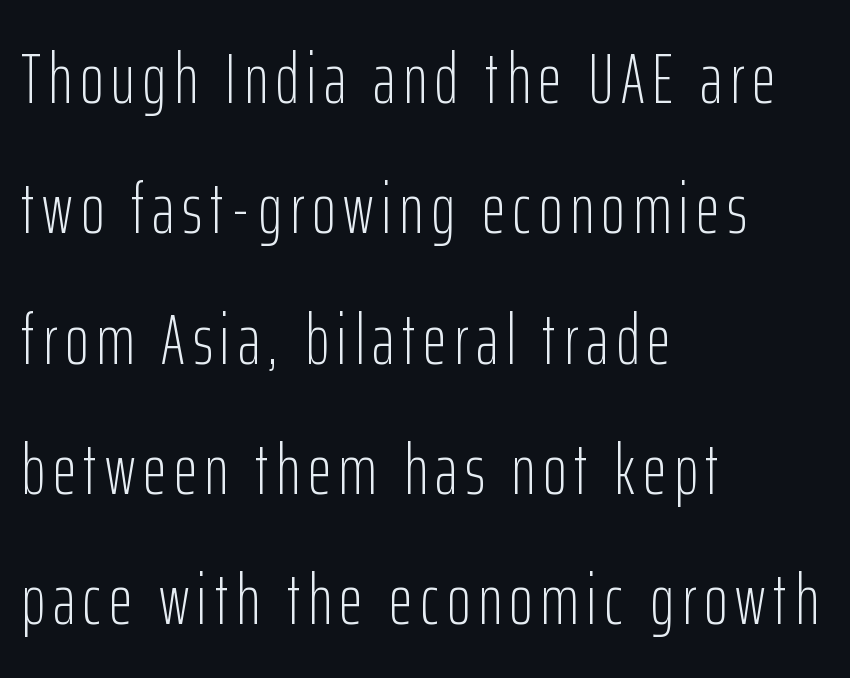
The image shows 72 px light, condensed sans-serif type, upright; set left-aligned, line spacing 1.81x, not underlined; low stroke contrast and a medium x-height.
